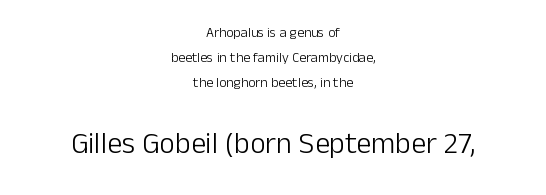
{"serif": "no", "italic": "no", "bold": "no", "weight": "light", "width": "normal", "stroke_contrast": "low", "x_height": "medium", "monospaced": "no", "underline": "no", "align": "center", "line_spacing_ratio": 1.8, "letter_spacing": "normal", "letter_spacing_em": 0.0, "larger_block": "second", "size_ratio": 2.14, "glyph_px": 30}
